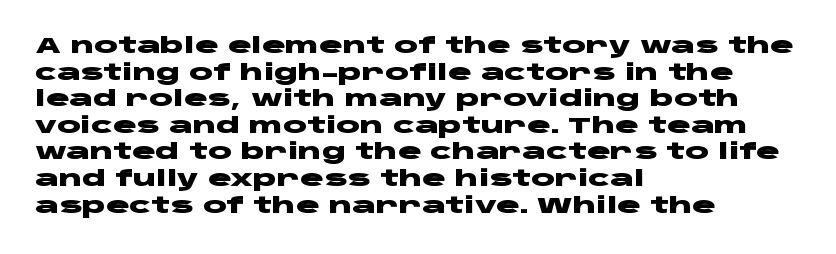
Q: Is the text bold? A: Yes.
Q: Is the text italic (slanted)? A: No, it is upright.
Q: Is the text underlined? A: No.
Q: How is the paragraph aligned? A: Left-aligned.
Q: Is the spacing between letters normal or unusually wide? A: Normal.
